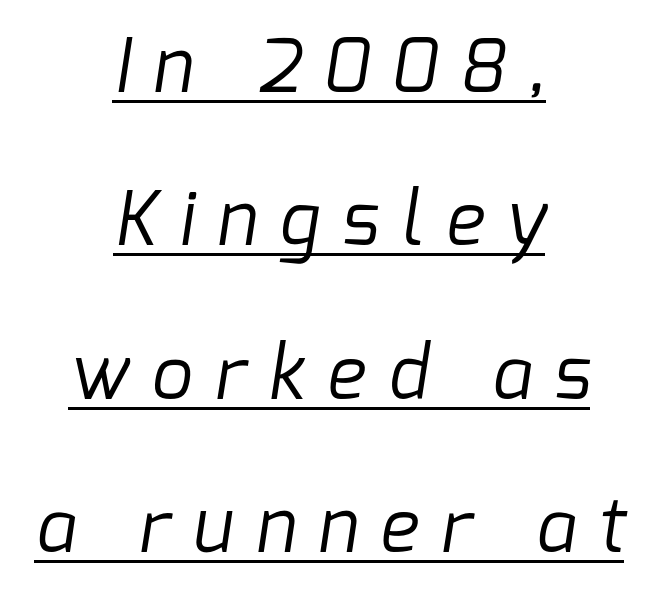
The image shows 73 px regular-weight sans-serif type; set centered, loose line spacing (2.1x), unusually wide letter spacing (+0.31 em), underlined; low stroke contrast and a medium x-height.
